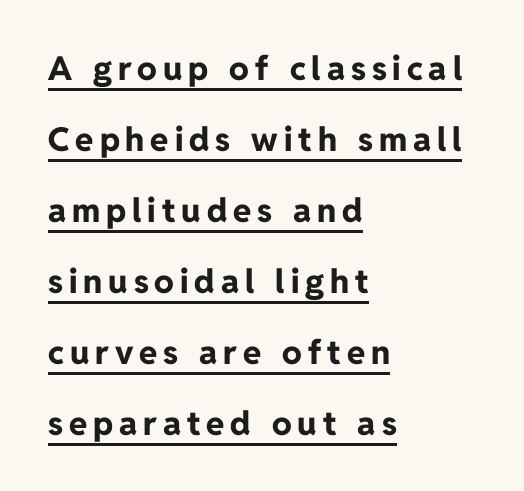
Emphasis is given by a line drawn under the lettering. This sample has the flowing, uneven cadence of proportional lettering. The typesetting leans heavy: a genuine bold. A typesetter would call this leading open, well beyond the default. The lettering holds an erect, upright posture throughout. To sum up the face: it is a sans, with no serifs.
